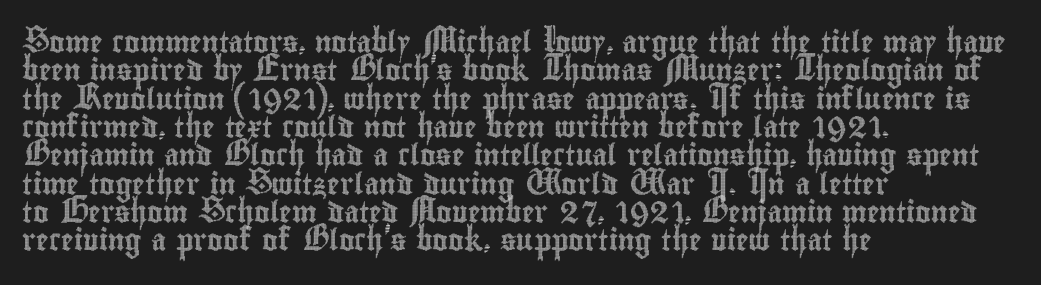
Posture: upright roman. The foot of each line stays bare and open. The passage shown stacks its lines at a standard gap. Alignment: flush left. The horizontal fit of the characters is conventional and even.
